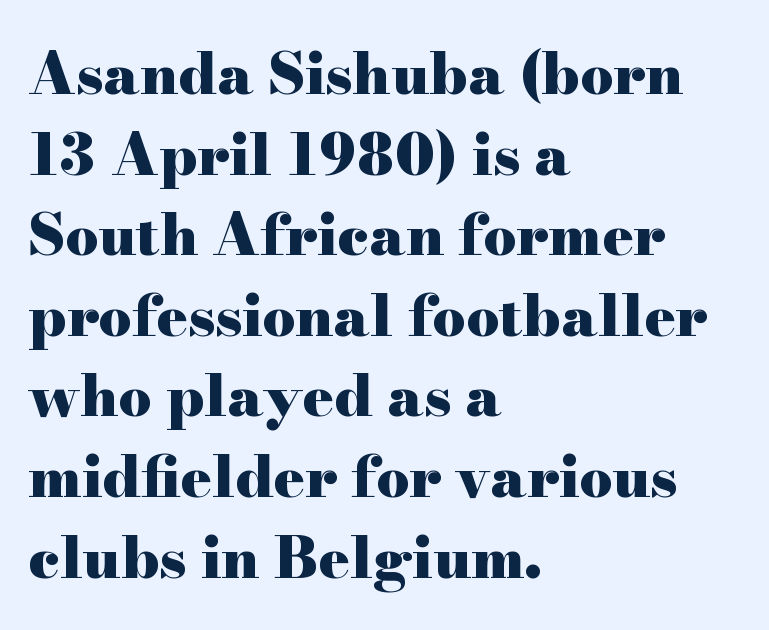
The letters sit at their default tracking, neither squeezed nor spread. The space beneath each line is pristine and unruled. The ragged edge is on the right, which tells us the setting is flush left. The axis of the letterforms is exactly vertical. Weight: bold. The rendering uses natural spacing where letterforms have individual widths.
